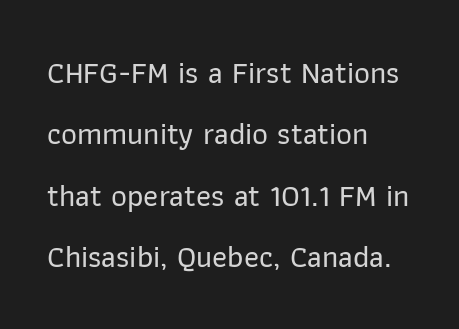
Q: Is the text italic (slanted)? A: No, it is upright.
Q: Is the typeface a serif or a sans-serif typeface? A: Sans-serif.
Q: Is the text underlined? A: No.
Q: How is the paragraph aligned? A: Left-aligned.
Q: Is the spacing between letters normal or unusually wide? A: Normal.
Q: Is the spacing between lines tight, normal or loose? A: Loose.
Q: Width (condensed, normal, or wide)? A: Normal.
Q: Stroke contrast? A: Low.
Q: x-height? A: Medium.
Q: Monospaced? A: No.
